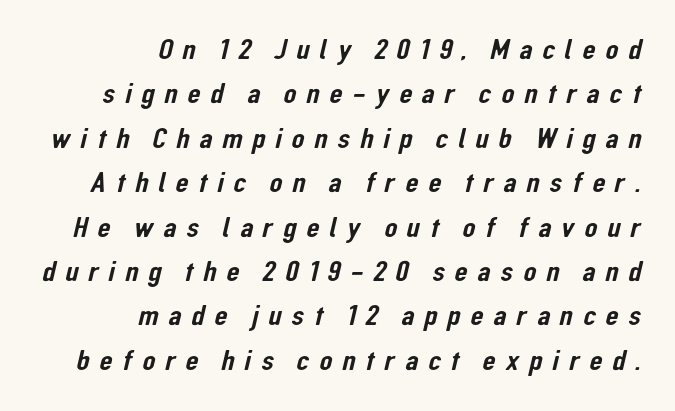
{"serif": "no", "width": "condensed", "stroke_contrast": "low", "x_height": "medium", "monospaced": "no", "underline": "no", "align": "right", "line_spacing": "normal", "line_spacing_ratio": 1.48, "letter_spacing": "wide", "letter_spacing_em": 0.33, "glyph_px": 30}
